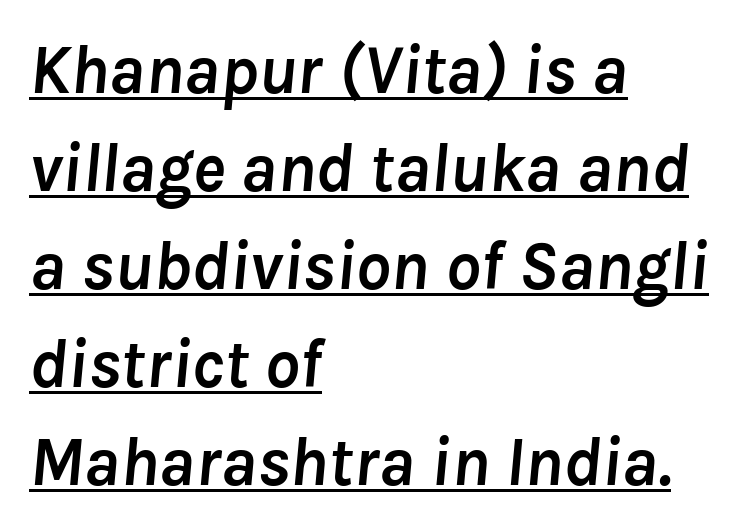
{"italic": "yes", "lean": "right", "slant_degrees": 8, "bold": "yes", "weight": "semibold", "width": "normal", "stroke_contrast": "low", "x_height": "medium", "monospaced": "no", "underline": "yes", "align": "left", "line_spacing": "normal", "line_spacing_ratio": 1.42, "letter_spacing": "normal", "letter_spacing_em": 0.0, "glyph_px": 69}
